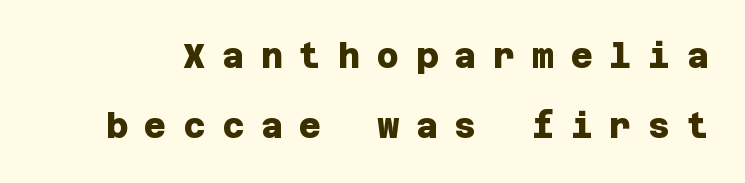
Q: Is the text bold? A: Yes.
Q: Is the typeface a serif or a sans-serif typeface? A: Sans-serif.
Q: Is the text underlined? A: No.
Q: Is the spacing between letters normal or unusually wide? A: Unusually wide.
Q: Is the spacing between lines tight, normal or loose? A: Loose.
Q: Width (condensed, normal, or wide)? A: Normal.
Q: Stroke contrast? A: Low.
Q: x-height? A: Large.
